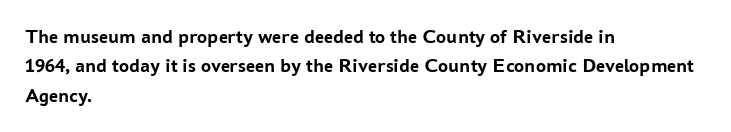
The image shows 20 px bold type, upright; set left-aligned, normal line spacing (1.47x), normal letter spacing, not underlined.
